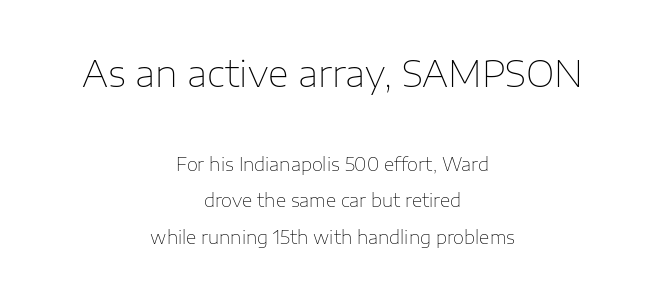
The image shows 36 px thin sans-serif type, upright; set centered, loose line spacing (2.05x), normal letter spacing, not underlined; the first (top) block is 2.0x larger; low stroke contrast and a medium x-height.
